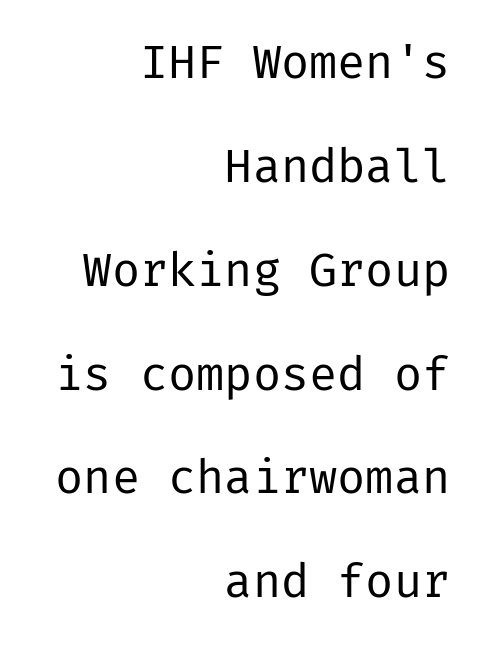
Q: Is the text bold? A: No.
Q: Is the text italic (slanted)? A: No, it is upright.
Q: Is the typeface a serif or a sans-serif typeface? A: Sans-serif.
Q: Is the text underlined? A: No.
Q: How is the paragraph aligned? A: Right-aligned.
Q: Is the spacing between letters normal or unusually wide? A: Normal.
Q: Is the spacing between lines tight, normal or loose? A: Loose.
Q: Width (condensed, normal, or wide)? A: Normal.
Q: Stroke contrast? A: Low.
Q: x-height? A: Medium.
